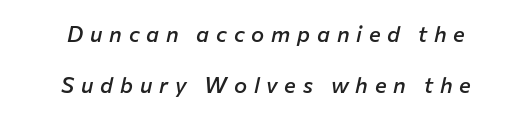
The image shows 22 px text type, italic (leaning right); set centered, loose line spacing (2.31x), unusually wide letter spacing (+0.31 em), not underlined.
